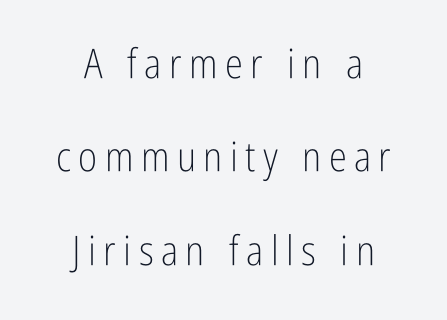
Q: Is the text bold? A: No.
Q: Is the text italic (slanted)? A: No, it is upright.
Q: Is the typeface a serif or a sans-serif typeface? A: Sans-serif.
Q: Is the text underlined? A: No.
Q: How is the paragraph aligned? A: Centered.
Q: Is the spacing between lines tight, normal or loose? A: Loose.
Q: Width (condensed, normal, or wide)? A: Condensed.
Q: Stroke contrast? A: Low.
Q: x-height? A: Medium.
Q: Monospaced? A: No.
